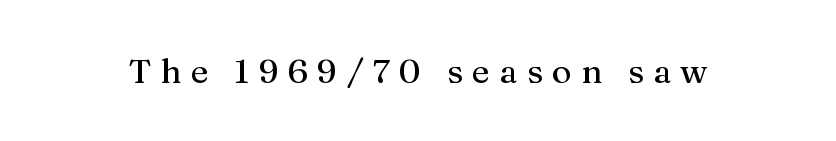
The strip under each line holds only bare page. The passage shown is typed in a proportional face where columns would drift. The typography opts for an upright posture over an oblique one. What stands out about the letter spacing? Its width — letters are far apart. Examine the stroke ends and you'll spot serifs.
